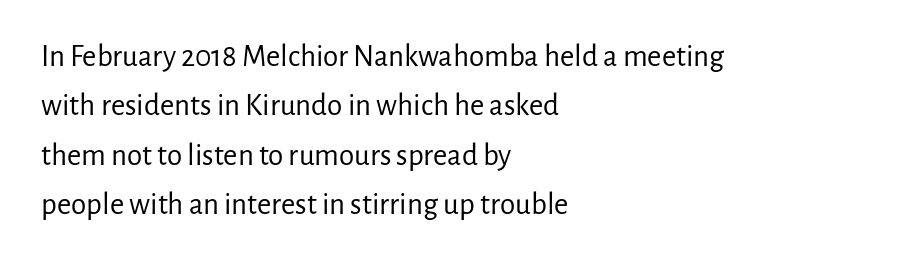
{"serif": "no", "italic": "no", "bold": "no", "weight": "regular", "width": "normal", "stroke_contrast": "low", "x_height": "medium", "monospaced": "no", "underline": "no", "align": "left", "line_spacing": "normal", "line_spacing_ratio": 1.59, "letter_spacing": "normal", "letter_spacing_em": 0.0, "glyph_px": 31}
